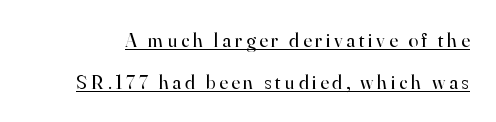
The image shows 20 px text type, upright; set loose line spacing (2.08x), underlined.
